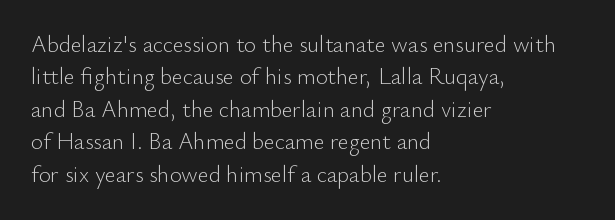
The image shows 23 px text type, upright; set left-aligned, normal line spacing (1.41x), normal letter spacing, not underlined.
